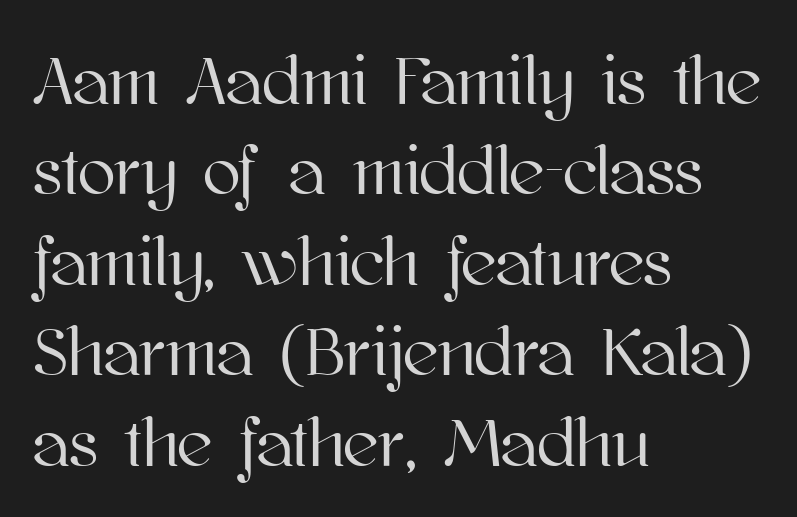
Regular leading. Here the glyphs are tracked normally, forming tight word shapes. Ascenders rise straight up at ninety degrees. Check under the words: just untouched page. Alignment: flush left. Note the varied advance widths — an 'i' is clearly narrower than an 'm'.
